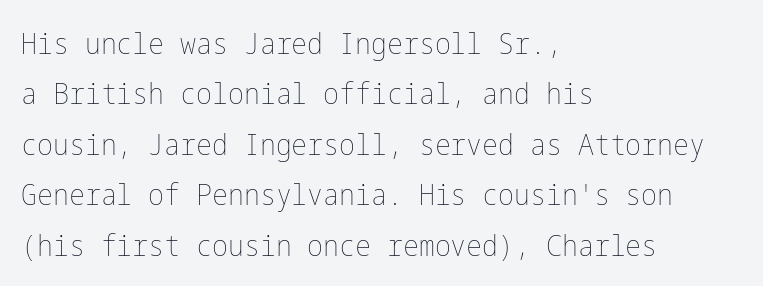
Q: Is the text bold? A: No.
Q: Is the text italic (slanted)? A: No, it is upright.
Q: Is the text underlined? A: No.
Q: How is the paragraph aligned? A: Left-aligned.
Q: Is the spacing between letters normal or unusually wide? A: Normal.
Q: Is the spacing between lines tight, normal or loose? A: Normal.
Q: Width (condensed, normal, or wide)? A: Condensed.
Q: Stroke contrast? A: Low.
Q: x-height? A: Medium.
